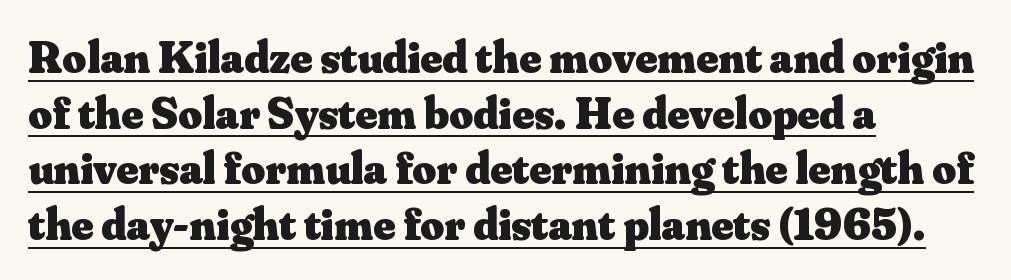
The image shows 46 px heavy serif type, upright; set left-aligned, line spacing 1.21x, normal letter spacing, underlined; medium stroke contrast and a small x-height.
